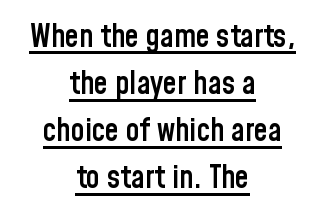
Q: Is the text bold? A: Semi-bold.
Q: Is the text italic (slanted)? A: No, it is upright.
Q: Is the typeface a serif or a sans-serif typeface? A: Sans-serif.
Q: Is the text underlined? A: Yes.
Q: How is the paragraph aligned? A: Centered.
Q: Is the spacing between letters normal or unusually wide? A: Normal.
Q: Is the spacing between lines tight, normal or loose? A: Normal.
Q: Width (condensed, normal, or wide)? A: Condensed.
Q: Stroke contrast? A: Low.
Q: x-height? A: Medium.
Q: Monospaced? A: No.
